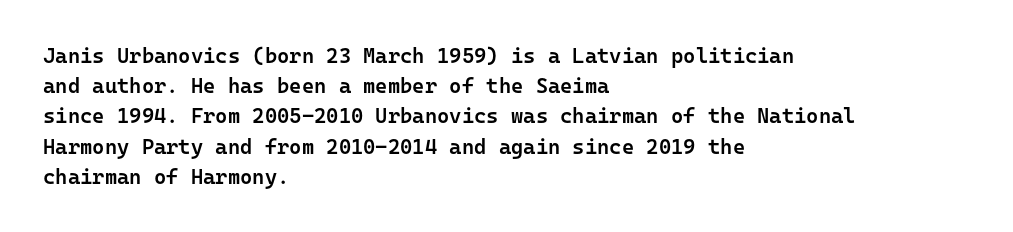
Q: Is the text bold? A: Semi-bold.
Q: Is the text italic (slanted)? A: No, it is upright.
Q: Is the text underlined? A: No.
Q: How is the paragraph aligned? A: Left-aligned.
Q: Is the spacing between letters normal or unusually wide? A: Normal.
Q: Is the spacing between lines tight, normal or loose? A: Normal.
